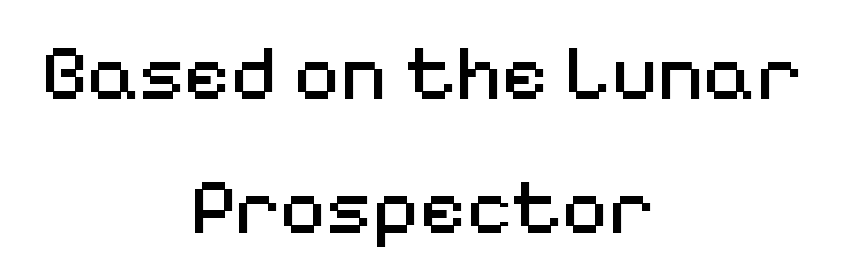
The image shows 80 px regular-weight sans-serif type, upright; set centered, normal line spacing (1.68x), normal letter spacing, not underlined; medium stroke contrast and a medium x-height.
